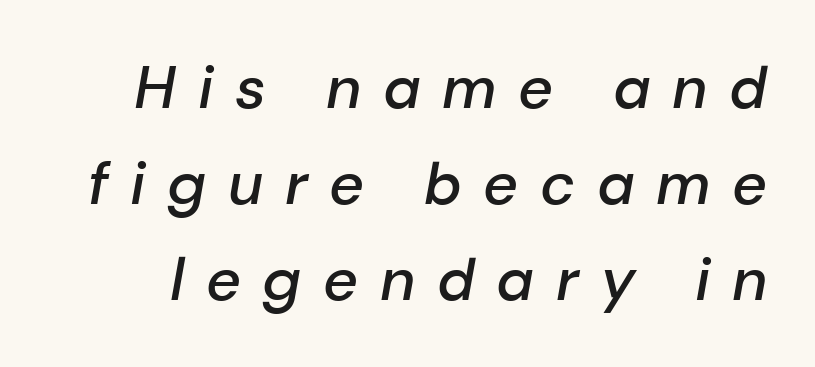
The image shows 60 px semibold type, italic (leaning right); set normal line spacing (1.6x), unusually wide letter spacing (+0.36 em), not underlined; low stroke contrast and a medium x-height.
